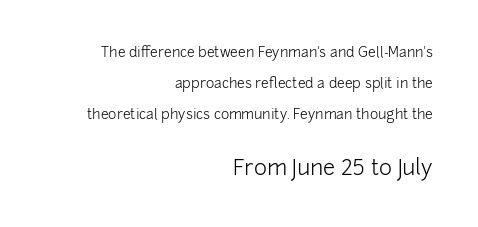
This is roman type, the default non-slanted kind. Bare-footed words on every line. Caption: upper text group reduced, lower text group enlarged. The designer dialed line spacing up above the default.
